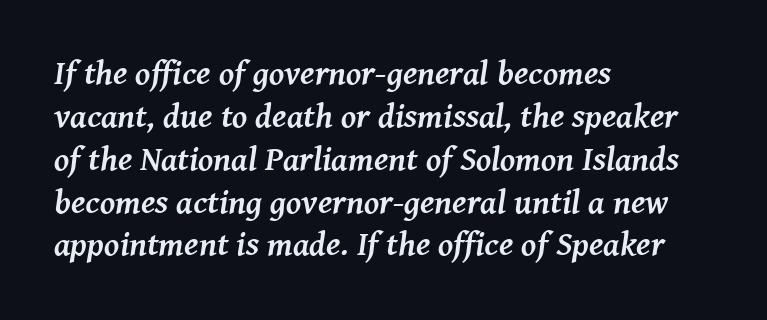
{"serif": "yes", "italic": "yes", "lean": "right", "slant_degrees": 8, "bold": "yes", "weight": "semibold", "width": "normal", "stroke_contrast": "medium", "x_height": "medium", "monospaced": "no", "underline": "no", "align": "left", "line_spacing": "normal", "line_spacing_ratio": 1.26, "letter_spacing": "normal", "letter_spacing_em": 0.0, "glyph_px": 34}
